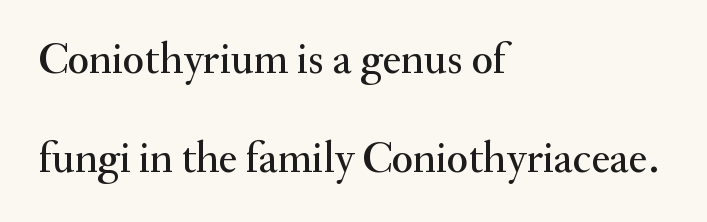
{"serif": "yes", "italic": "no", "width": "normal", "stroke_contrast": "medium", "x_height": "small", "monospaced": "no", "underline": "no", "align": "left", "line_spacing": "loose", "line_spacing_ratio": 2.25, "letter_spacing": "normal", "letter_spacing_em": 0.0, "glyph_px": 44}
